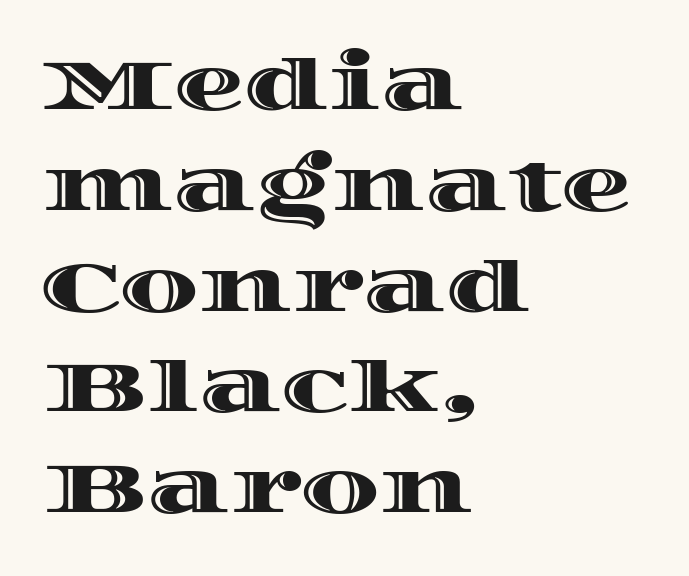
Which margin do the lines hug? The left one — the right edge is uneven. Default kerning and tracking; the words read as compact shapes. The strip under each line holds only bare page. Think of a printed novel: that variable character pitch is what you see here.
